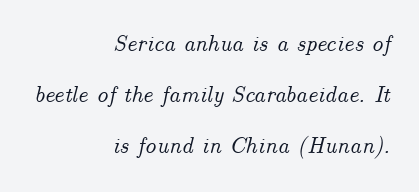
The image shows 23 px text type, italic (leaning right); set right-aligned, loose line spacing (2.22x), normal letter spacing, not underlined.
